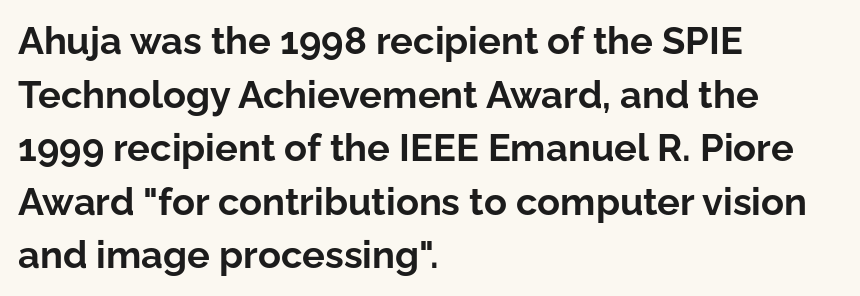
Q: Is the text bold? A: Yes.
Q: Is the text italic (slanted)? A: No, it is upright.
Q: Is the typeface a serif or a sans-serif typeface? A: Sans-serif.
Q: Is the text underlined? A: No.
Q: How is the paragraph aligned? A: Left-aligned.
Q: Is the spacing between letters normal or unusually wide? A: Normal.
Q: Is the spacing between lines tight, normal or loose? A: Normal.
Q: Width (condensed, normal, or wide)? A: Normal.
Q: Stroke contrast? A: Low.
Q: x-height? A: Medium.
Q: Monospaced? A: No.
